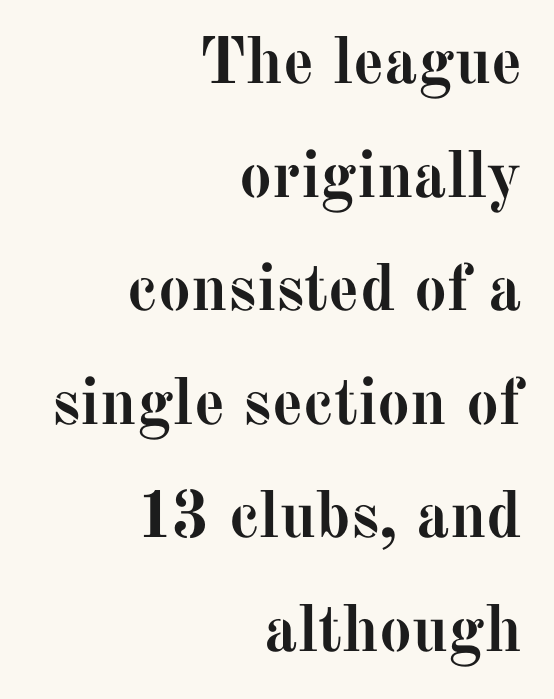
{"serif": "yes", "italic": "no", "bold": "yes", "weight": "semibold", "width": "normal", "stroke_contrast": "medium", "x_height": "medium", "monospaced": "no", "underline": "no", "align": "right", "line_spacing_ratio": 1.72, "letter_spacing": "normal", "letter_spacing_em": 0.0, "glyph_px": 66}
